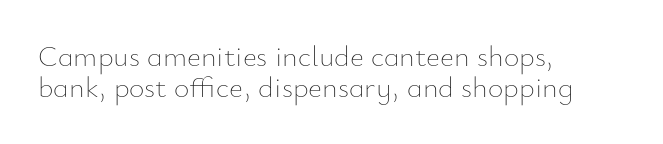
{"italic": "no", "bold": "no", "weight": "thin", "width": "normal", "stroke_contrast": "low", "x_height": "small", "monospaced": "no", "underline": "no", "align": "left", "line_spacing": "tight", "line_spacing_ratio": 1.02, "letter_spacing": "normal", "letter_spacing_em": 0.0, "glyph_px": 30}
